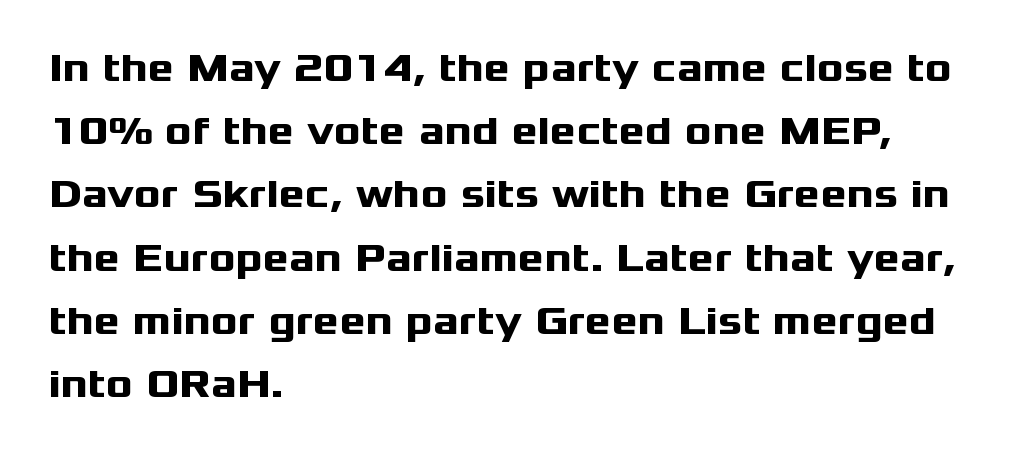
The image shows 40 px heavy, wide sans-serif type, upright; set left-aligned, normal line spacing (1.58x), normal letter spacing, not underlined; medium stroke contrast and a medium x-height.
